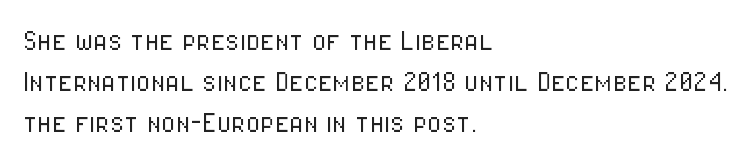
The image shows 33 px light, condensed sans-serif type, upright; set left-aligned, line spacing 1.24x, normal letter spacing, not underlined; low stroke contrast and a medium x-height.
